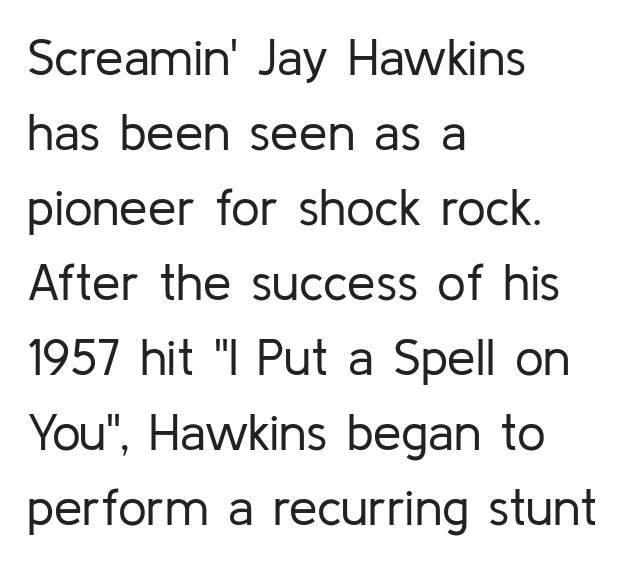
The typeface chosen for these lines omits serifs. Varying glyph widths throughout — classic text-font behaviour. Descenders are the only things crossing below the line. The compositor pushed each line to the left boundary.
